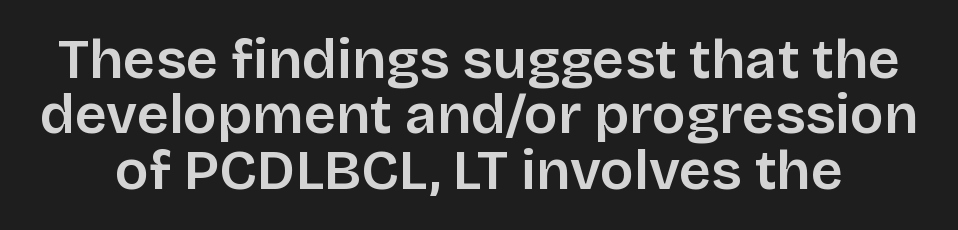
In terms of posture, this sample is upright. Grotesque or geometric, the face here clearly has no serifs. Bare-footed words on every line. Do the characters align in a grid? No, the font is proportional. Interline gaps are noticeably narrow in this sample.
